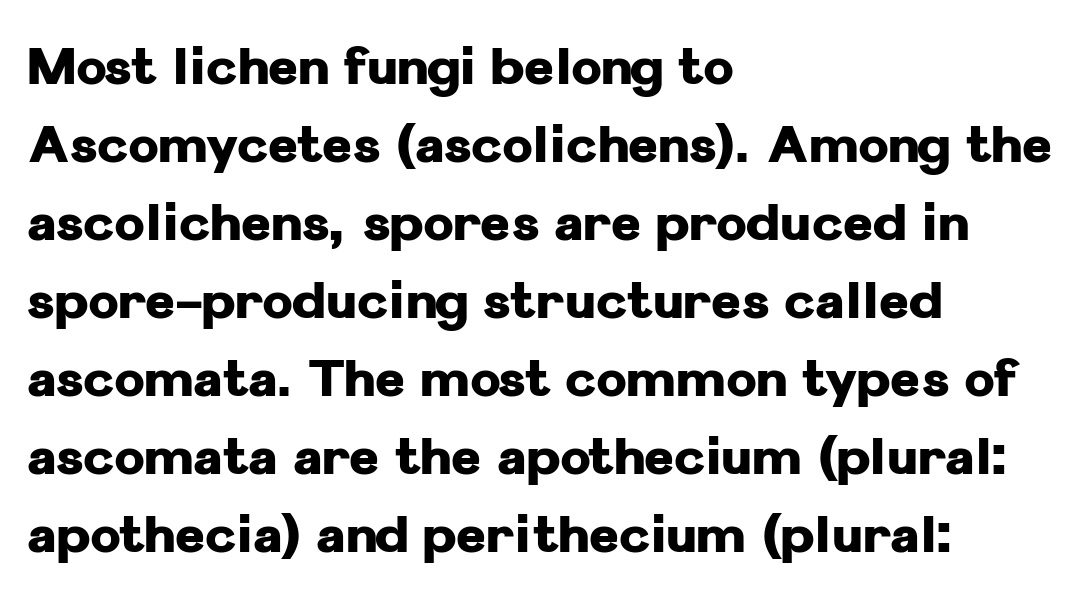
Posture: upright roman. Caption: bold face, heavy strokes. The letters advance in unequal steps, a hallmark of proportional type. Interline gaps are of average width in this sample. Descender tails drop into unmarked territory.
